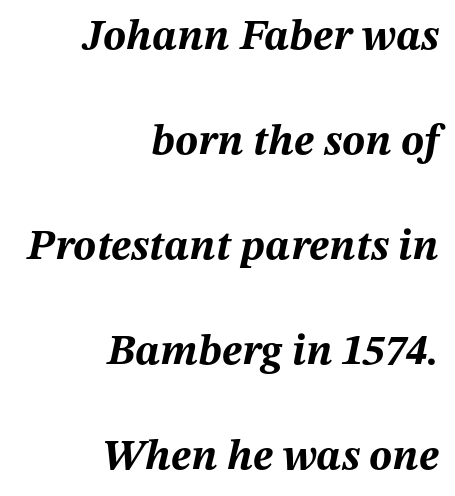
{"italic": "yes", "lean": "right", "slant_degrees": 12, "bold": "yes", "weight": "bold", "width": "normal", "stroke_contrast": "medium", "x_height": "medium", "monospaced": "no", "underline": "no", "align": "right", "line_spacing": "loose", "line_spacing_ratio": 2.44, "letter_spacing": "normal", "letter_spacing_em": 0.0, "glyph_px": 43}
